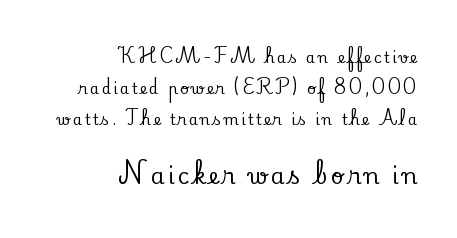
The strip under each line holds only bare page. The lettering stays uniformly vertical, giving the passage a roman look. Does the leading feel generous? Absolutely, it's lavish. You get the small type first, then a jump to larger type. These lines are set flush right with a ragged left edge.
